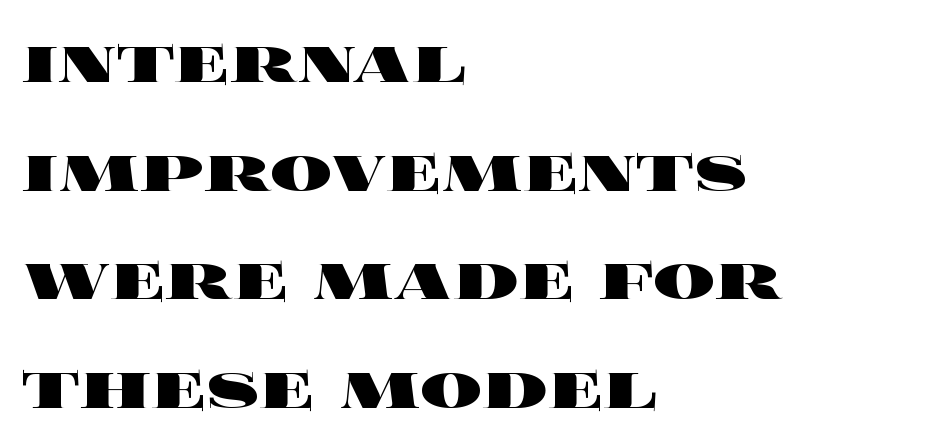
Q: Is the text bold? A: Yes.
Q: Is the text italic (slanted)? A: No, it is upright.
Q: Is the text underlined? A: No.
Q: How is the paragraph aligned? A: Left-aligned.
Q: Is the spacing between letters normal or unusually wide? A: Normal.
Q: Is the spacing between lines tight, normal or loose? A: Normal.
Q: Width (condensed, normal, or wide)? A: Wide.
Q: x-height? A: Large.
Q: Monospaced? A: No.
